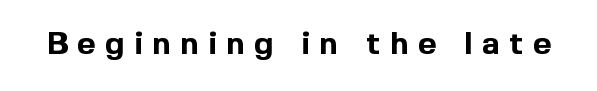
The image shows 32 px bold sans-serif type, upright; set unusually wide letter spacing (+0.29 em), not underlined; a medium x-height.
